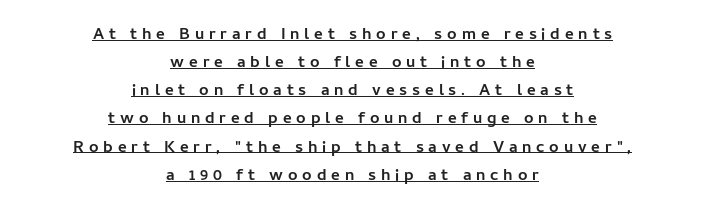
These lines have a slow, spaced-out rhythm from letter to letter. The line-height multiplier appears to be the usual default. Italic: no, the glyphs are upright roman. This is underlined copy, the kind a proofreader might mark for attention. The setting favours the middle, as headings and verse often do.
